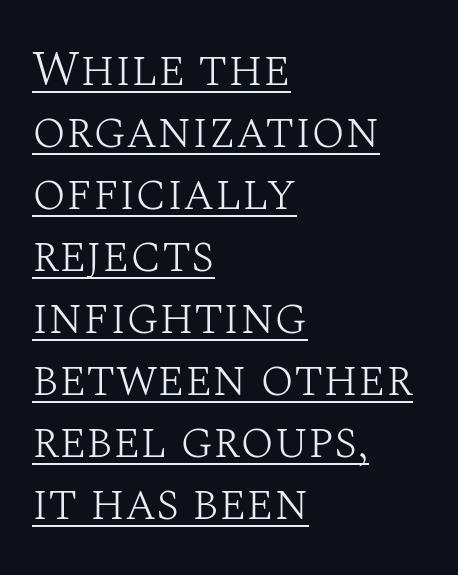
The image shows 50 px light serif type, upright; set left-aligned, line spacing 1.24x, normal letter spacing, underlined; medium stroke contrast and a large x-height.
